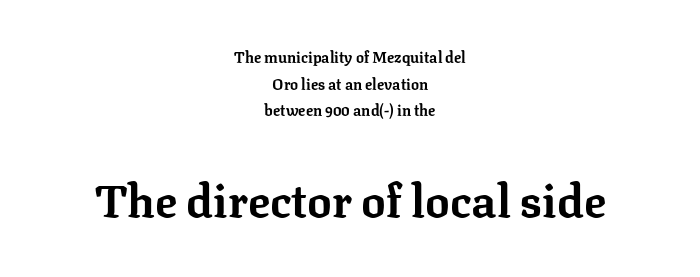
Q: Is the text bold? A: Yes.
Q: Is the text italic (slanted)? A: No, it is upright.
Q: Is the typeface a serif or a sans-serif typeface? A: Serif.
Q: Is the text underlined? A: No.
Q: How is the paragraph aligned? A: Centered.
Q: Is the spacing between letters normal or unusually wide? A: Normal.
Q: Which block of text is set in a larger size, the first (top) or the second (bottom)? A: The second (bottom) one.
Q: Width (condensed, normal, or wide)? A: Normal.
Q: Stroke contrast? A: Low.
Q: x-height? A: Medium.
Q: Monospaced? A: No.
